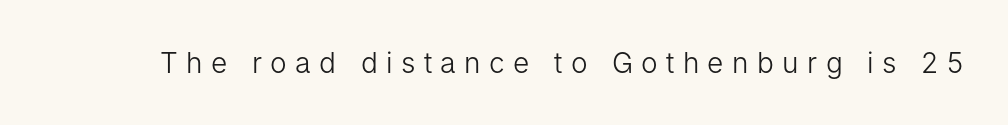
{"serif": "no", "italic": "no", "bold": "no", "weight": "light", "width": "normal", "stroke_contrast": "low", "x_height": "medium", "monospaced": "no", "underline": "no", "letter_spacing": "wide", "letter_spacing_em": 0.3, "glyph_px": 28}
